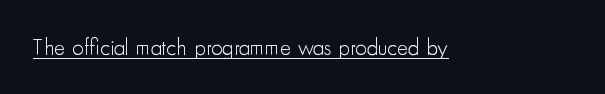
The image shows 23 px text type, upright; set normal letter spacing, underlined.
